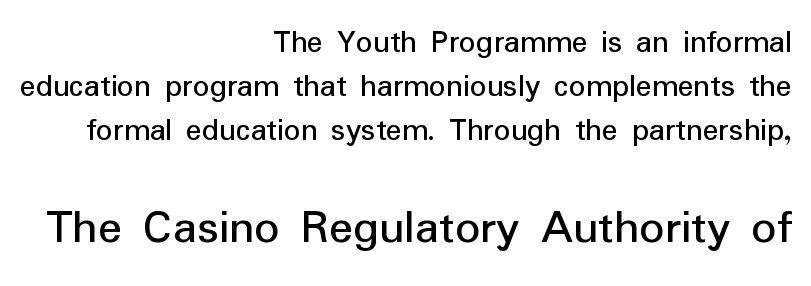
Evenly set lines give the paragraph a standard silhouette. The face used here is rendered with its standard letterfit. The lines in this sample share a right terminus and differ only in where they begin. Quick note: not italic, upright. This sample has the flowing, uneven cadence of proportional lettering.
